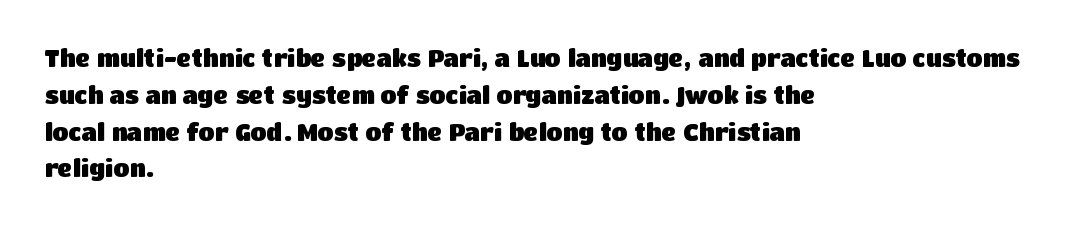
Q: Is the text bold? A: Yes.
Q: Is the text italic (slanted)? A: No, it is upright.
Q: Is the text underlined? A: No.
Q: How is the paragraph aligned? A: Left-aligned.
Q: Is the spacing between letters normal or unusually wide? A: Normal.
Q: Is the spacing between lines tight, normal or loose? A: Normal.
